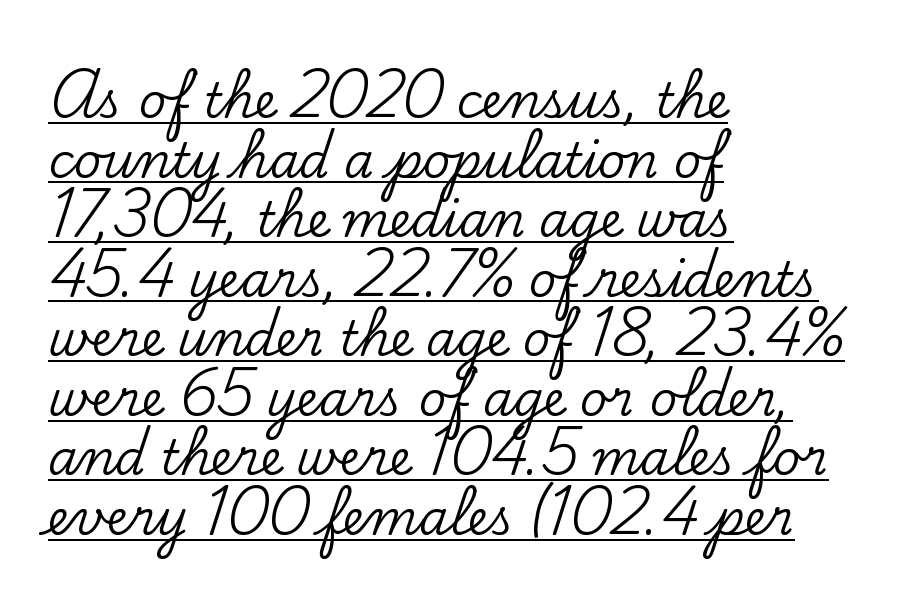
In designer terms, the underline attribute is active on this setting. Nobody touched the tracking dial on this one. The compositor pushed each line to the left boundary.
